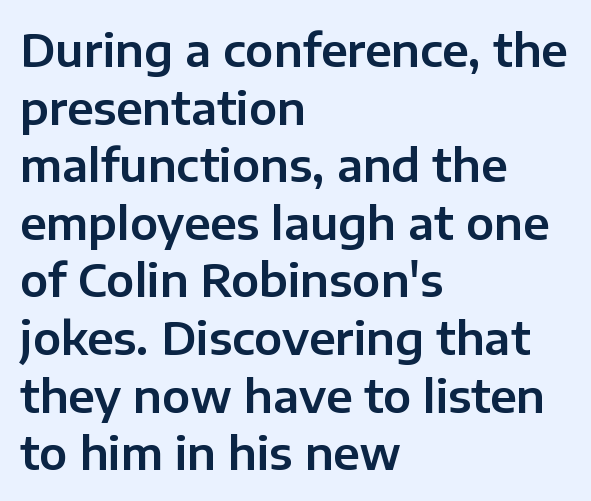
{"serif": "no", "italic": "no", "width": "normal", "stroke_contrast": "low", "x_height": "medium", "monospaced": "no", "underline": "no", "align": "left", "line_spacing": "normal", "line_spacing_ratio": 1.28, "letter_spacing": "normal", "letter_spacing_em": 0.0, "glyph_px": 45}
